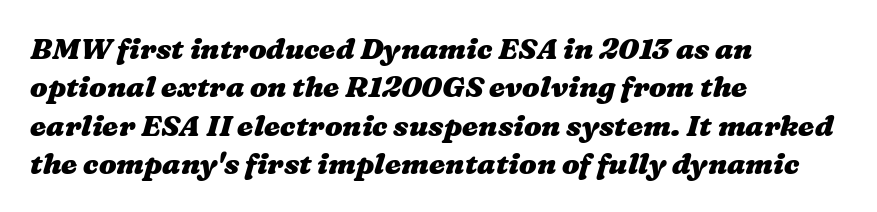
Q: Is the text bold? A: Yes.
Q: Is the text underlined? A: No.
Q: How is the paragraph aligned? A: Left-aligned.
Q: Is the spacing between letters normal or unusually wide? A: Normal.
Q: Is the spacing between lines tight, normal or loose? A: Normal.
Q: Width (condensed, normal, or wide)? A: Wide.
Q: Stroke contrast? A: Medium.
Q: x-height? A: Medium.
Q: Monospaced? A: No.
